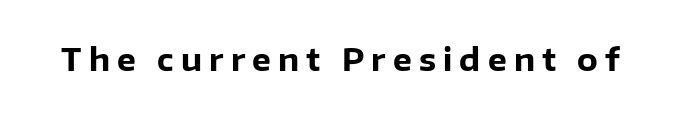
{"serif": "no", "italic": "no", "bold": "yes", "weight": "heavy", "width": "normal", "stroke_contrast": "low", "x_height": "medium", "monospaced": "no", "underline": "no", "letter_spacing": "wide", "letter_spacing_em": 0.24, "glyph_px": 30}
